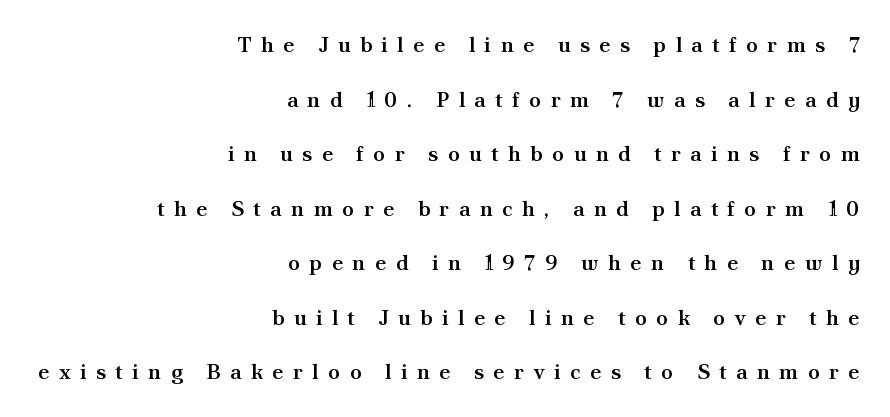
{"italic": "no", "bold": "semi", "underline": "no", "align": "right", "line_spacing": "loose", "line_spacing_ratio": 2.48, "letter_spacing": "wide", "letter_spacing_em": 0.42, "glyph_px": 22}
